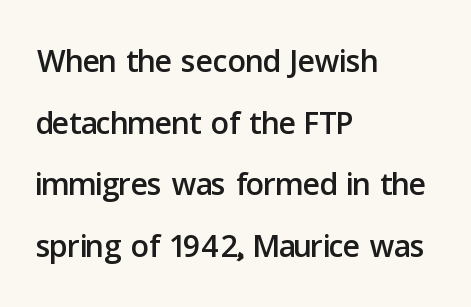
The image shows 45 px sans-serif type, upright; set left-aligned, normal line spacing (1.37x), normal letter spacing, not underlined; low stroke contrast and a medium x-height.
